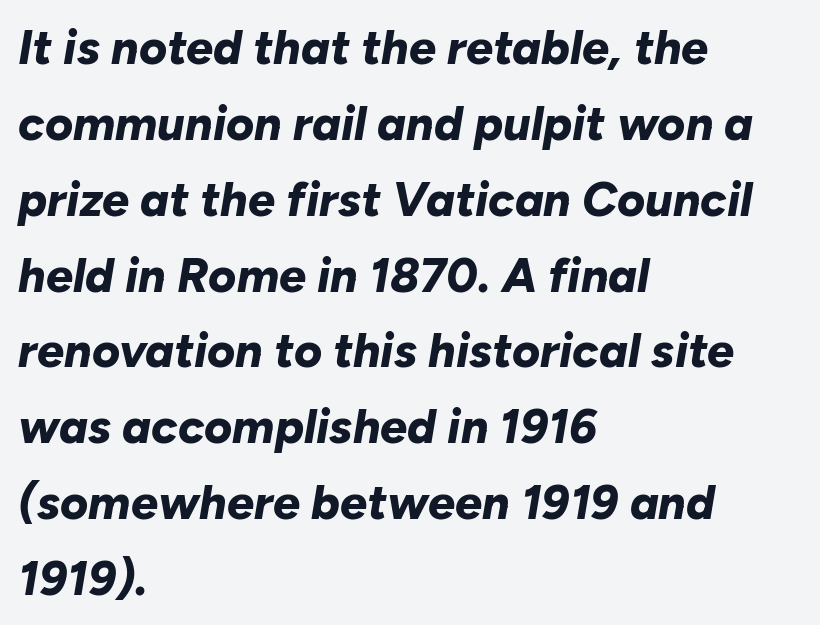
The image shows 48 px bold type, italic (leaning right); set left-aligned, normal line spacing (1.58x), normal letter spacing, not underlined; low stroke contrast and a medium x-height.
